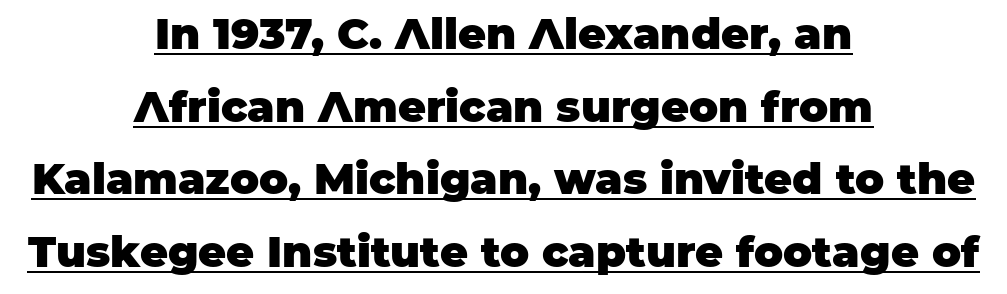
Q: Is the text bold? A: Yes.
Q: Is the text italic (slanted)? A: No, it is upright.
Q: Is the typeface a serif or a sans-serif typeface? A: Sans-serif.
Q: Is the text underlined? A: Yes.
Q: How is the paragraph aligned? A: Centered.
Q: Is the spacing between letters normal or unusually wide? A: Normal.
Q: Is the spacing between lines tight, normal or loose? A: Normal.
Q: Width (condensed, normal, or wide)? A: Normal.
Q: Stroke contrast? A: Low.
Q: x-height? A: Large.
Q: Monospaced? A: No.
